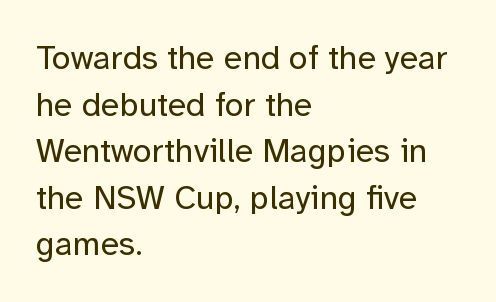
Q: Is the text bold? A: No.
Q: Is the text italic (slanted)? A: No, it is upright.
Q: Is the typeface a serif or a sans-serif typeface? A: Sans-serif.
Q: Is the text underlined? A: No.
Q: How is the paragraph aligned? A: Left-aligned.
Q: Is the spacing between letters normal or unusually wide? A: Normal.
Q: Is the spacing between lines tight, normal or loose? A: Normal.
Q: Width (condensed, normal, or wide)? A: Normal.
Q: Stroke contrast? A: Low.
Q: x-height? A: Medium.
Q: Monospaced? A: No.
